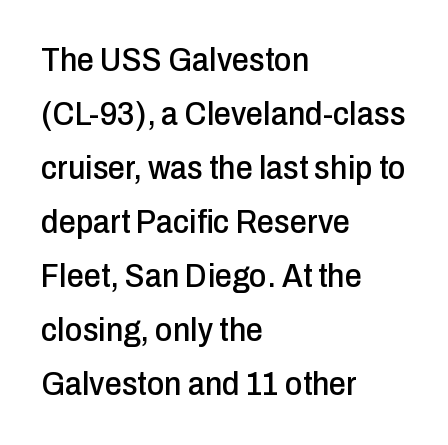
Q: Is the text italic (slanted)? A: No, it is upright.
Q: Is the typeface a serif or a sans-serif typeface? A: Sans-serif.
Q: Is the text underlined? A: No.
Q: How is the paragraph aligned? A: Left-aligned.
Q: Is the spacing between letters normal or unusually wide? A: Normal.
Q: Is the spacing between lines tight, normal or loose? A: Normal.
Q: Width (condensed, normal, or wide)? A: Condensed.
Q: Stroke contrast? A: Low.
Q: x-height? A: Medium.
Q: Monospaced? A: No.
